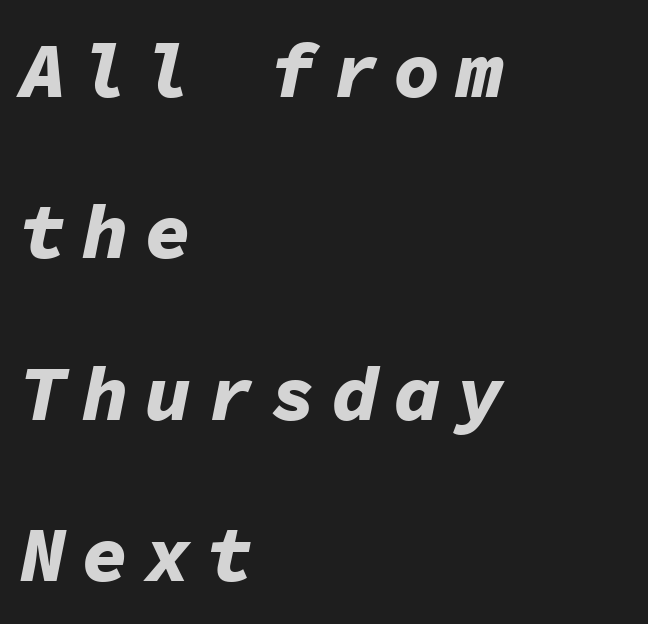
Q: Is the text bold? A: Yes.
Q: Is the text italic (slanted)? A: Yes, it leans right by about 11 degrees.
Q: Is the text underlined? A: No.
Q: How is the paragraph aligned? A: Left-aligned.
Q: Is the spacing between letters normal or unusually wide? A: Unusually wide.
Q: Is the spacing between lines tight, normal or loose? A: Loose.
Q: Width (condensed, normal, or wide)? A: Normal.
Q: Stroke contrast? A: Low.
Q: x-height? A: Medium.
Q: Monospaced? A: Yes.
